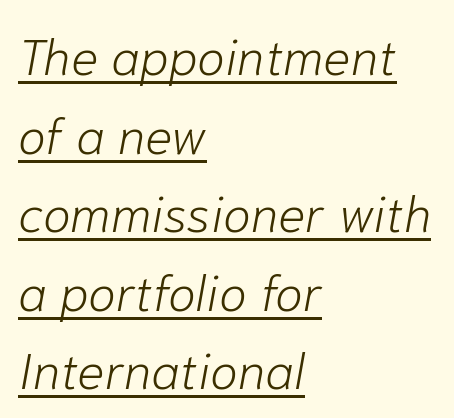
The image shows 51 px light type, italic (leaning right); set left-aligned, normal line spacing (1.54x), normal letter spacing, underlined; low stroke contrast and a medium x-height.
